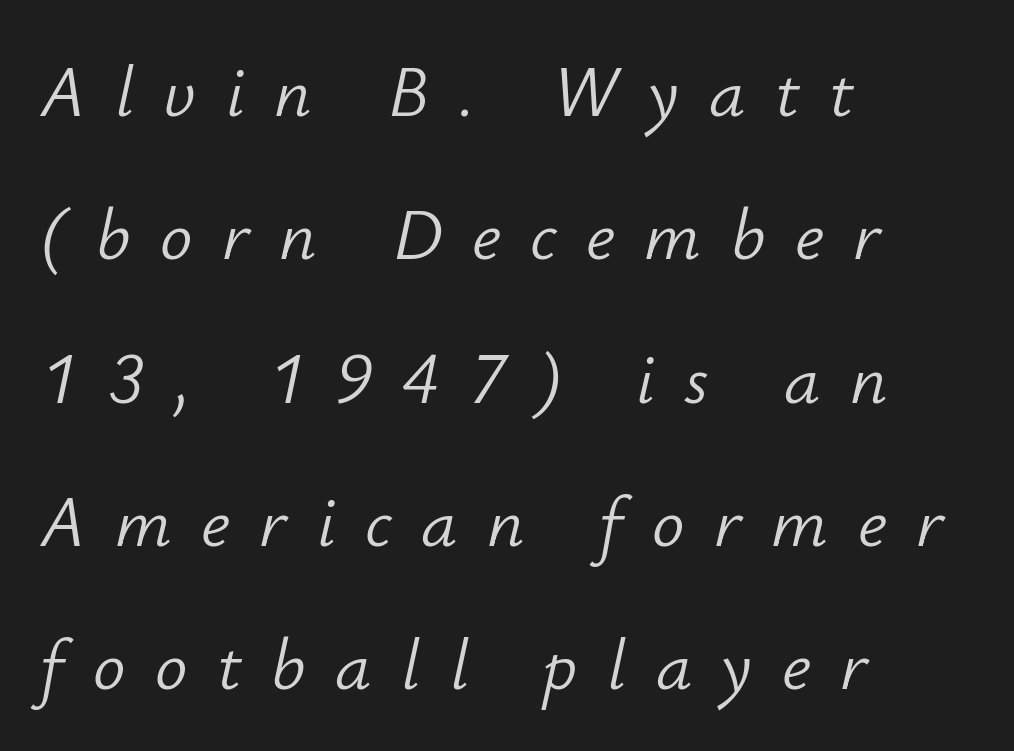
{"italic": "yes", "lean": "right", "slant_degrees": 12, "bold": "no", "weight": "light", "width": "normal", "stroke_contrast": "low", "x_height": "small", "monospaced": "no", "underline": "no", "align": "left", "line_spacing": "loose", "line_spacing_ratio": 1.99, "letter_spacing": "wide", "letter_spacing_em": 0.41, "glyph_px": 72}
